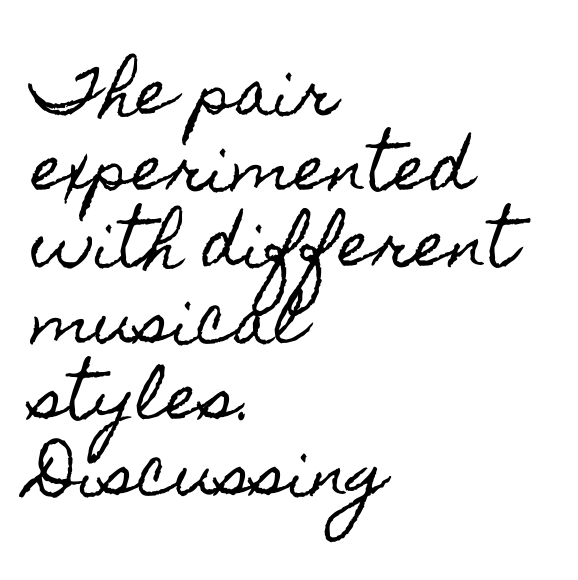
This rendering uses left alignment, leaving the right contour irregular. Here the designer chose a conventional face with non-uniform glyph widths. Descenders hang freely into open space.
